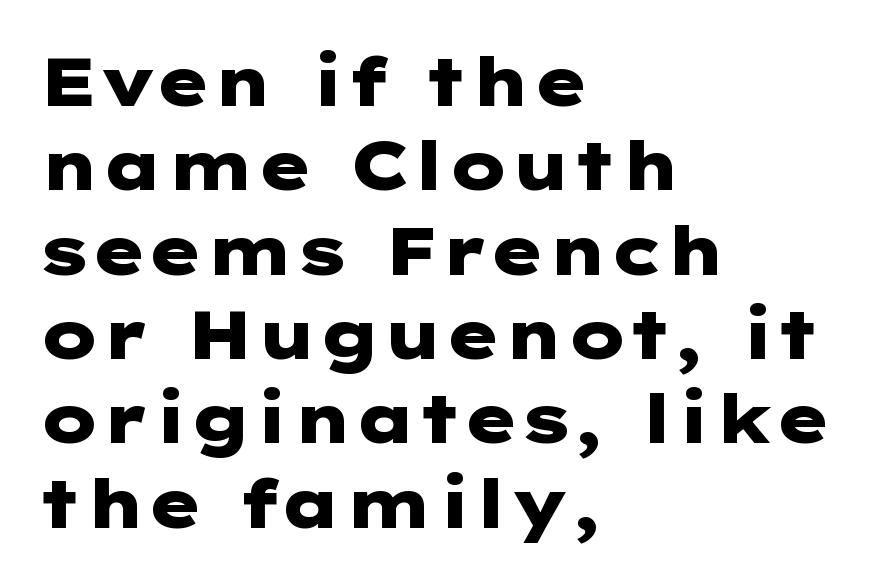
What weight is shown? A full bold with thick strokes. Unlike italic type, these characters show no tilt at all. Descenders hang freely into open space. Line starts are locked; line ends wander.
